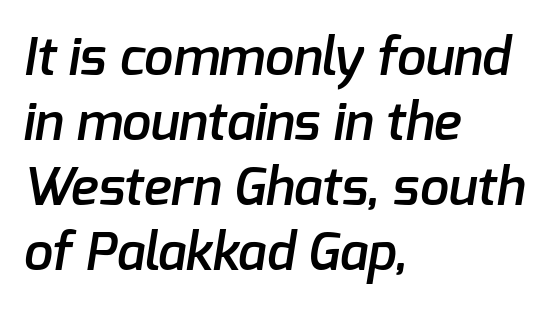
The image shows 52 px semibold sans-serif type; set left-aligned, normal line spacing (1.25x), normal letter spacing, not underlined; low stroke contrast and a medium x-height.
